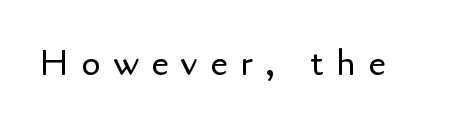
Q: Is the text bold? A: No.
Q: Is the text italic (slanted)? A: No, it is upright.
Q: Is the typeface a serif or a sans-serif typeface? A: Sans-serif.
Q: Is the text underlined? A: No.
Q: Is the spacing between letters normal or unusually wide? A: Unusually wide.
Q: Width (condensed, normal, or wide)? A: Normal.
Q: Stroke contrast? A: Low.
Q: x-height? A: Small.
Q: Monospaced? A: No.
